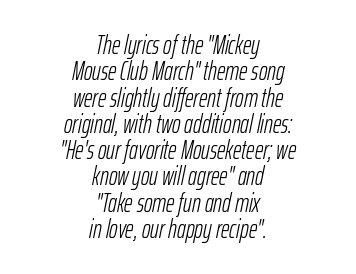
Q: Is the text bold? A: No.
Q: Is the text italic (slanted)? A: Yes, it leans right by about 12 degrees.
Q: Is the text underlined? A: No.
Q: How is the paragraph aligned? A: Centered.
Q: Is the spacing between letters normal or unusually wide? A: Normal.
Q: Is the spacing between lines tight, normal or loose? A: Tight.
